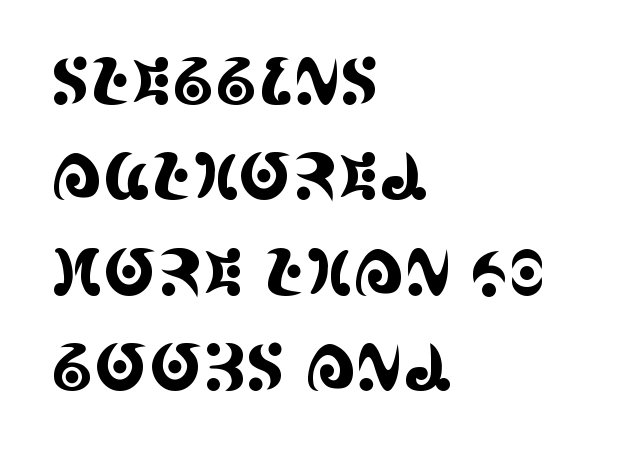
The letters advance in unequal steps, a hallmark of proportional type. The vertical gap from one line to the next is medium. Short and long lines alike share a common starting point at left. Tall strokes in this sample are plumb rather than angled.
